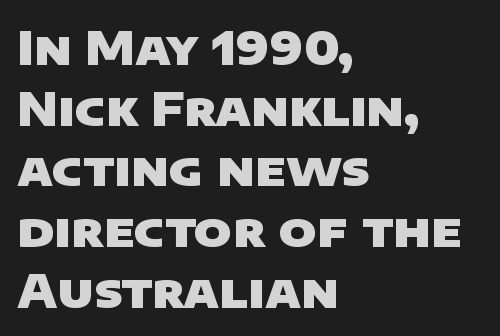
{"serif": "no", "bold": "yes", "weight": "heavy", "width": "wide", "stroke_contrast": "low", "x_height": "large", "monospaced": "no", "underline": "no", "align": "left", "line_spacing": "normal", "line_spacing_ratio": 1.32, "letter_spacing": "normal", "letter_spacing_em": 0.0, "glyph_px": 46}
